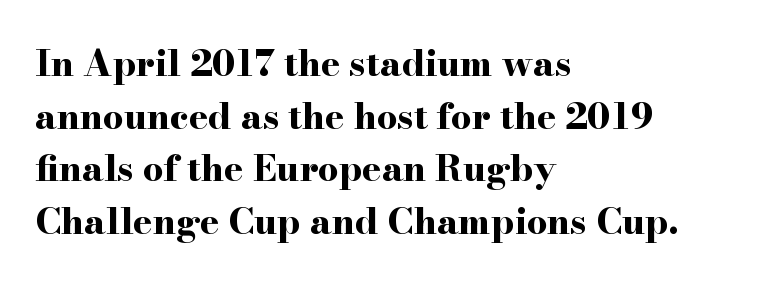
{"serif": "yes", "italic": "no", "bold": "yes", "weight": "bold", "width": "wide", "stroke_contrast": "high", "x_height": "small", "monospaced": "no", "underline": "no", "align": "left", "line_spacing": "normal", "line_spacing_ratio": 1.46, "letter_spacing": "normal", "letter_spacing_em": 0.0, "glyph_px": 36}
